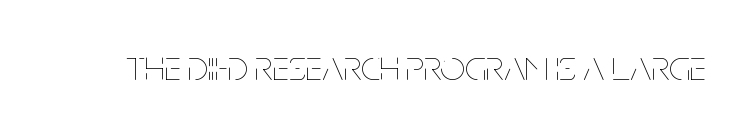
The image shows 43 px thin, condensed type, upright; set normal letter spacing, not underlined; low stroke contrast and a large x-height.
